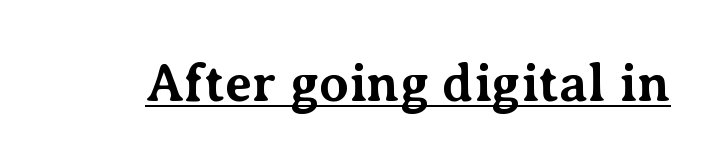
Is this a fixed-width face? No — the glyphs have proportional, varying widths. Typesetter's note: full bold, strokes at maximum text heaviness. Look at the tracking — it's just the regular setting, nothing added. Do the letters lean? They stand straight.
